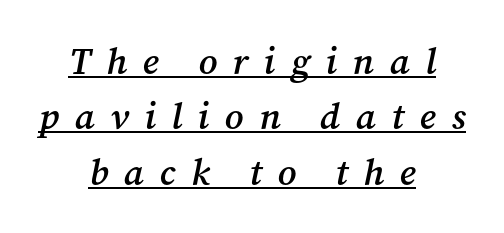
Q: Is the text bold? A: Semi-bold.
Q: Is the text italic (slanted)? A: Yes, it leans right by about 12 degrees.
Q: Is the typeface a serif or a sans-serif typeface? A: Serif.
Q: Is the text underlined? A: Yes.
Q: How is the paragraph aligned? A: Centered.
Q: Is the spacing between letters normal or unusually wide? A: Unusually wide.
Q: Is the spacing between lines tight, normal or loose? A: Normal.
Q: Width (condensed, normal, or wide)? A: Normal.
Q: Stroke contrast? A: Medium.
Q: x-height? A: Medium.
Q: Monospaced? A: No.
